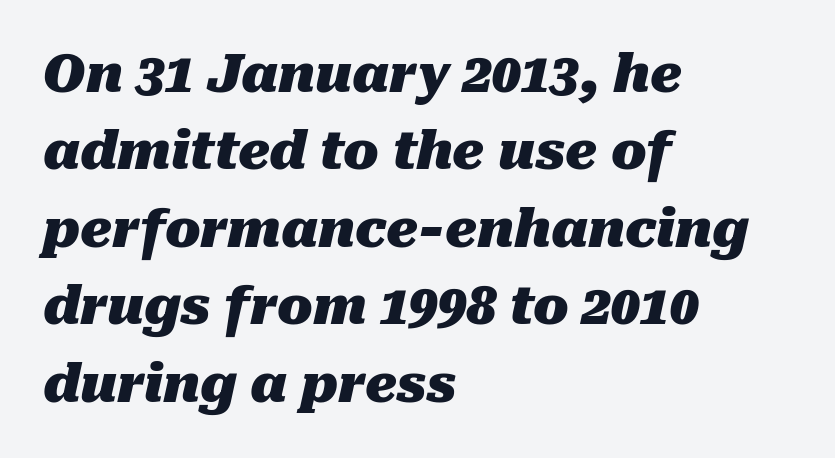
Q: Is the text bold? A: Yes.
Q: Is the text italic (slanted)? A: Yes, it leans right by about 10 degrees.
Q: Is the text underlined? A: No.
Q: How is the paragraph aligned? A: Left-aligned.
Q: Is the spacing between letters normal or unusually wide? A: Normal.
Q: Is the spacing between lines tight, normal or loose? A: Normal.
Q: Width (condensed, normal, or wide)? A: Normal.
Q: Stroke contrast? A: Medium.
Q: x-height? A: Medium.
Q: Monospaced? A: No.
